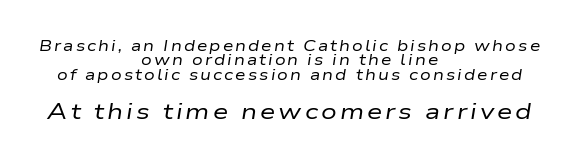
{"italic": "yes", "lean": "right", "slant_degrees": 9, "bold": "no", "underline": "no", "align": "center", "line_spacing": "tight", "line_spacing_ratio": 0.96, "larger_block": "second", "size_ratio": 1.47, "glyph_px": 22}
